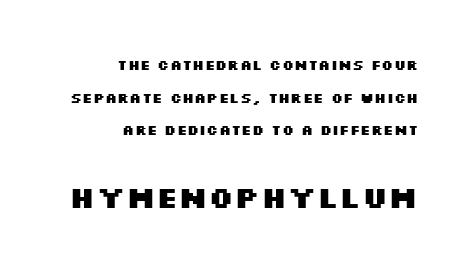
The image shows 30 px heavy, wide sans-serif type, upright; set right-aligned, loose line spacing (2.33x), normal letter spacing, not underlined; the second (bottom) block is 2.14x larger; medium stroke contrast and a large x-height.
